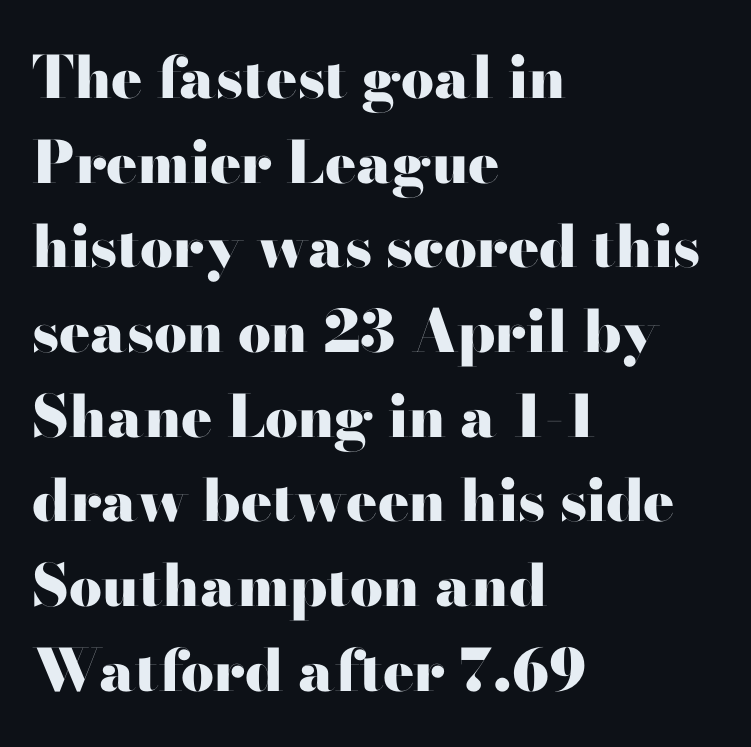
The image shows 58 px heavy, wide sans-serif type, upright; set left-aligned, normal line spacing (1.46x), normal letter spacing, not underlined; high stroke contrast and a small x-height.
